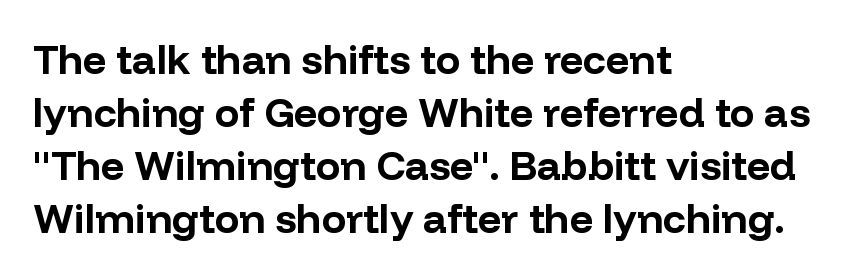
Teacher's note: observe the even left margin — that is flush-left alignment. Nothing unusual about the tracking: characters are spaced as the font intends. Each glyph is drawn with heavy, bold strokes. Does the lettering tilt? It doesn't — this is upright. One glance says typical: line gaps are just what's usual.
